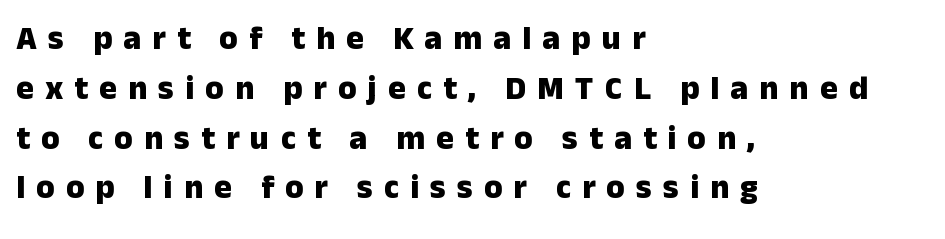
Q: Is the text bold? A: Yes.
Q: Is the text italic (slanted)? A: No, it is upright.
Q: Is the typeface a serif or a sans-serif typeface? A: Sans-serif.
Q: Is the text underlined? A: No.
Q: How is the paragraph aligned? A: Left-aligned.
Q: Is the spacing between letters normal or unusually wide? A: Unusually wide.
Q: Is the spacing between lines tight, normal or loose? A: Normal.
Q: Width (condensed, normal, or wide)? A: Normal.
Q: Stroke contrast? A: Low.
Q: x-height? A: Medium.
Q: Monospaced? A: No.
